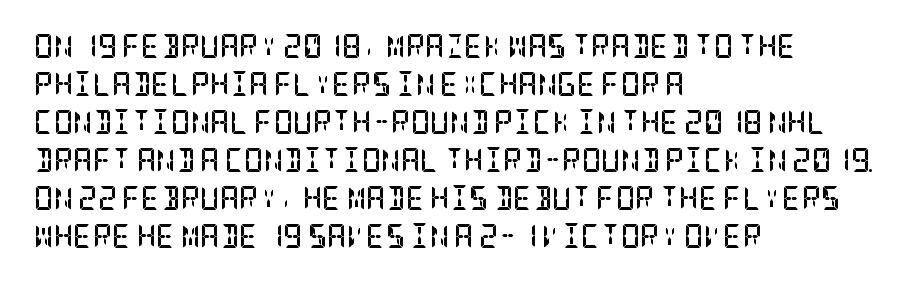
{"italic": "no", "bold": "yes", "underline": "no", "align": "left", "line_spacing": "normal", "line_spacing_ratio": 1.58, "letter_spacing": "normal", "letter_spacing_em": 0.0, "glyph_px": 24}
